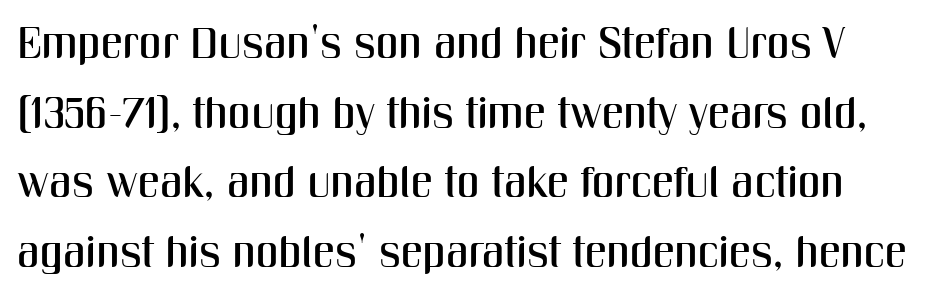
The image shows 44 px condensed sans-serif type, upright; set normal line spacing (1.58x), normal letter spacing, not underlined; medium stroke contrast and a medium x-height.
